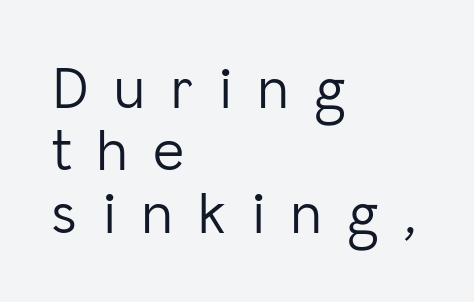
The image shows 60 px light sans-serif type, upright; set left-aligned, tight line spacing (1.04x), unusually wide letter spacing (+0.42 em), not underlined; low stroke contrast and a medium x-height.
